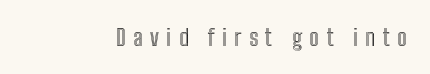
The image shows 23 px text type, upright; set unusually wide letter spacing (+0.32 em), not underlined.
